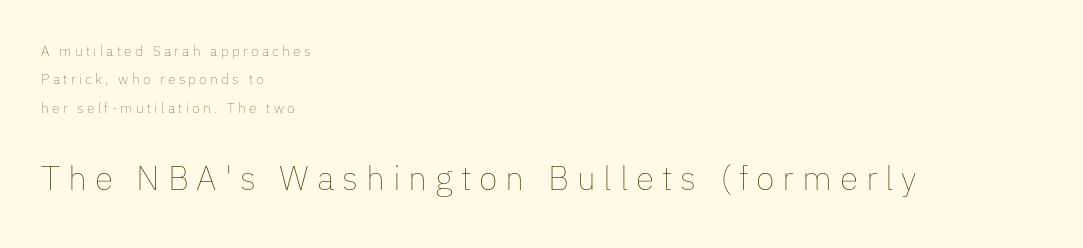
The image shows 34 px thin type, upright; set left-aligned, loose line spacing (2.02x), unusually wide letter spacing (+0.23 em), not underlined; the second (bottom) block is 2.43x larger; low stroke contrast and a medium x-height.
